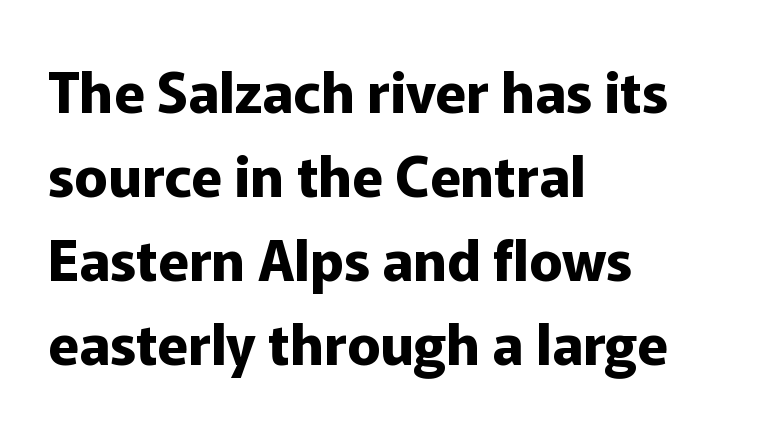
Q: Is the text bold? A: Yes.
Q: Is the text italic (slanted)? A: No, it is upright.
Q: Is the typeface a serif or a sans-serif typeface? A: Sans-serif.
Q: Is the text underlined? A: No.
Q: How is the paragraph aligned? A: Left-aligned.
Q: Is the spacing between letters normal or unusually wide? A: Normal.
Q: Is the spacing between lines tight, normal or loose? A: Normal.
Q: Width (condensed, normal, or wide)? A: Normal.
Q: Stroke contrast? A: Low.
Q: x-height? A: Medium.
Q: Monospaced? A: No.
